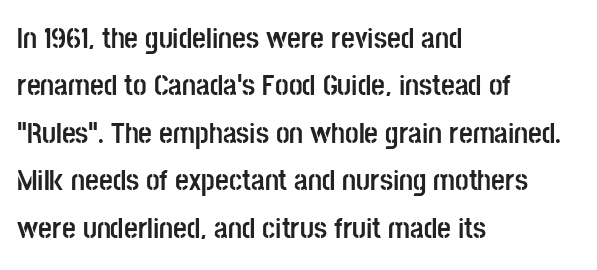
Q: Is the text bold? A: Yes.
Q: Is the text italic (slanted)? A: No, it is upright.
Q: Is the typeface a serif or a sans-serif typeface? A: Sans-serif.
Q: Is the text underlined? A: No.
Q: How is the paragraph aligned? A: Left-aligned.
Q: Is the spacing between letters normal or unusually wide? A: Normal.
Q: Is the spacing between lines tight, normal or loose? A: Normal.
Q: Width (condensed, normal, or wide)? A: Condensed.
Q: Stroke contrast? A: Low.
Q: x-height? A: Large.
Q: Monospaced? A: No.
